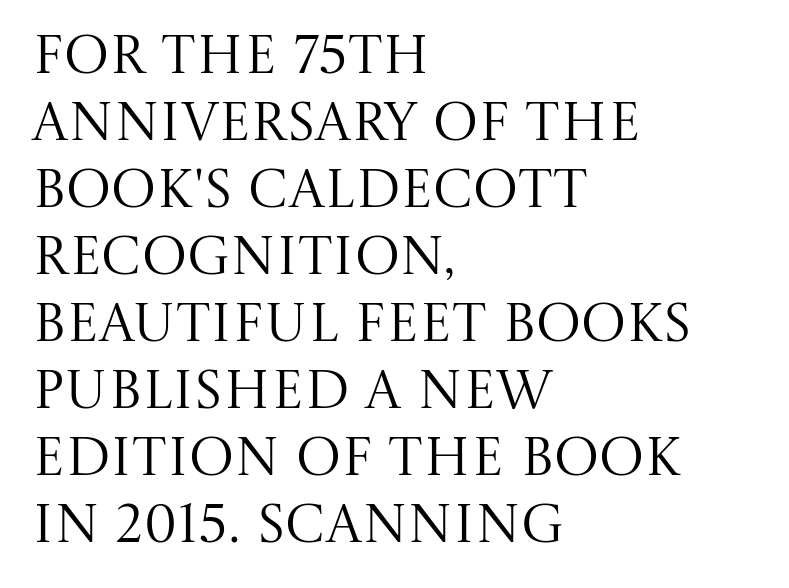
{"serif": "yes", "italic": "no", "bold": "no", "weight": "regular", "width": "normal", "stroke_contrast": "medium", "x_height": "large", "monospaced": "no", "underline": "no", "align": "left", "line_spacing_ratio": 1.24, "letter_spacing": "normal", "letter_spacing_em": 0.0, "glyph_px": 54}
